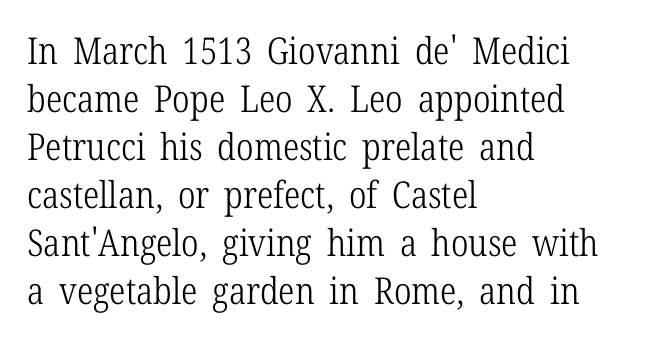
{"serif": "yes", "italic": "no", "bold": "no", "weight": "light", "width": "condensed", "stroke_contrast": "low", "x_height": "medium", "monospaced": "no", "underline": "no", "align": "left", "line_spacing": "normal", "line_spacing_ratio": 1.3, "letter_spacing": "normal", "letter_spacing_em": 0.0, "glyph_px": 37}
